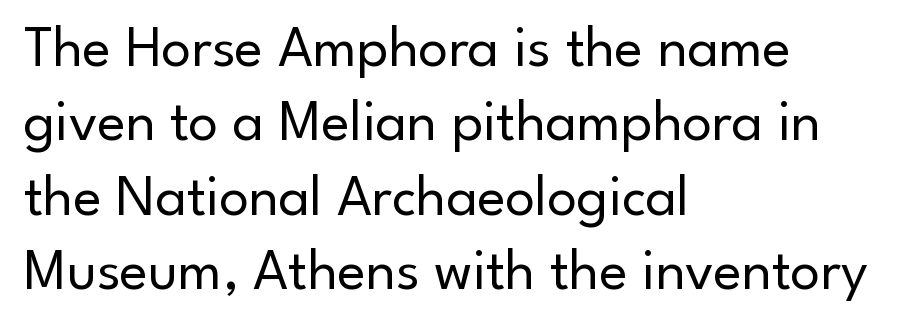
Q: Is the text bold? A: No.
Q: Is the text italic (slanted)? A: No, it is upright.
Q: Is the typeface a serif or a sans-serif typeface? A: Sans-serif.
Q: Is the text underlined? A: No.
Q: How is the paragraph aligned? A: Left-aligned.
Q: Is the spacing between letters normal or unusually wide? A: Normal.
Q: Is the spacing between lines tight, normal or loose? A: Normal.
Q: Width (condensed, normal, or wide)? A: Normal.
Q: Stroke contrast? A: Low.
Q: x-height? A: Small.
Q: Monospaced? A: No.
